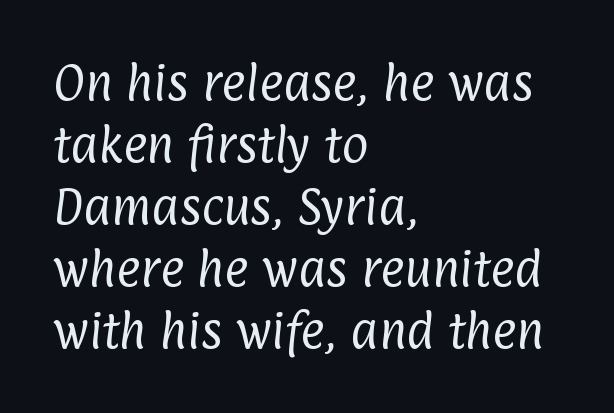
The image shows 41 px regular-weight, condensed sans-serif type; set left-aligned, normal line spacing (1.51x), normal letter spacing, not underlined; low stroke contrast and a medium x-height.
